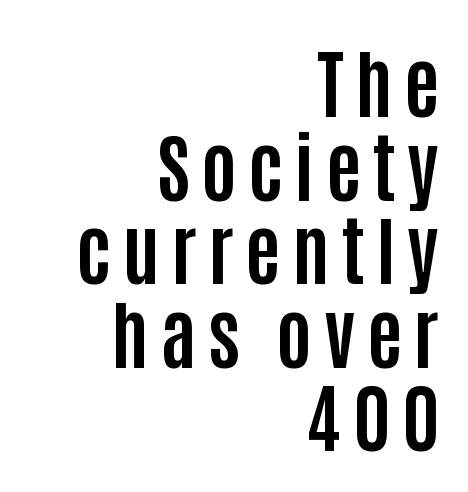
{"serif": "no", "italic": "no", "bold": "yes", "weight": "bold", "width": "condensed", "stroke_contrast": "low", "x_height": "large", "monospaced": "no", "underline": "no", "align": "right", "line_spacing": "tight", "line_spacing_ratio": 1.1, "glyph_px": 76}
